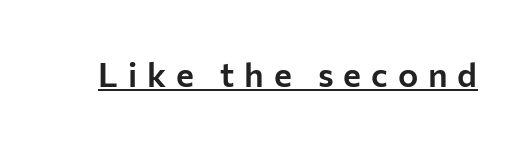
{"serif": "no", "italic": "no", "width": "normal", "stroke_contrast": "low", "x_height": "medium", "monospaced": "no", "underline": "yes", "letter_spacing": "wide", "letter_spacing_em": 0.29, "glyph_px": 34}
